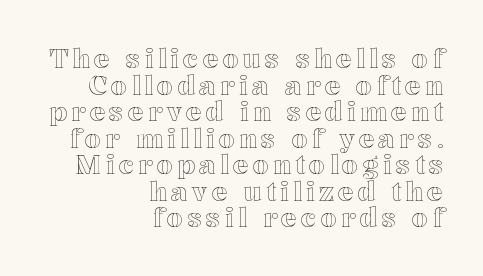
The lines are packed closely together with very little leading. The typography opts for an upright posture over an oblique one. Anything drawn beneath the words? Only blank space. Compared with a flush-left layout, this one pins lines to the opposite, right side.
